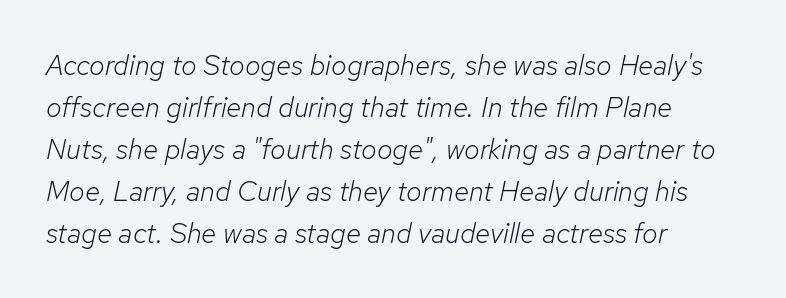
Q: Is the text bold? A: No.
Q: Is the text italic (slanted)? A: Yes, it leans right by about 12 degrees.
Q: Is the text underlined? A: No.
Q: How is the paragraph aligned? A: Left-aligned.
Q: Is the spacing between letters normal or unusually wide? A: Normal.
Q: Is the spacing between lines tight, normal or loose? A: Normal.
Q: Width (condensed, normal, or wide)? A: Normal.
Q: Stroke contrast? A: Low.
Q: x-height? A: Medium.
Q: Monospaced? A: No.
